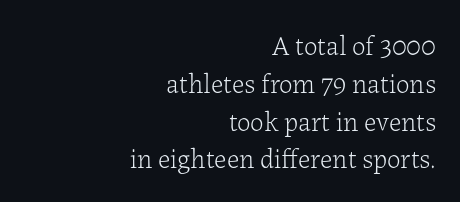
The image shows 27 px text type, upright; set right-aligned, normal line spacing (1.4x), normal letter spacing, not underlined.
